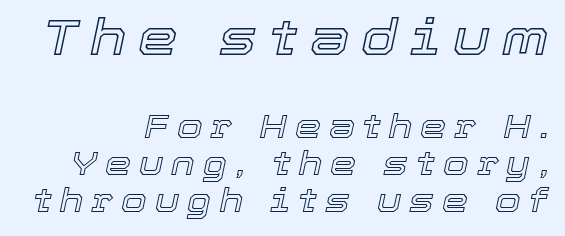
Q: Is the text italic (slanted)? A: Yes, it leans right by about 12 degrees.
Q: Is the text underlined? A: No.
Q: How is the paragraph aligned? A: Right-aligned.
Q: Is the spacing between letters normal or unusually wide? A: Unusually wide.
Q: Is the spacing between lines tight, normal or loose? A: Tight.
Q: Which block of text is set in a larger size, the first (top) or the second (bottom)? A: The first (top) one.
Q: Width (condensed, normal, or wide)? A: Normal.
Q: x-height? A: Medium.
Q: Monospaced? A: No.
